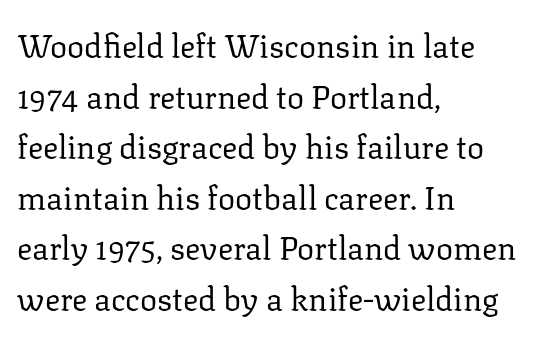
The image shows 32 px regular-weight serif type, upright; set left-aligned, normal line spacing (1.58x), normal letter spacing, not underlined; low stroke contrast and a medium x-height.
